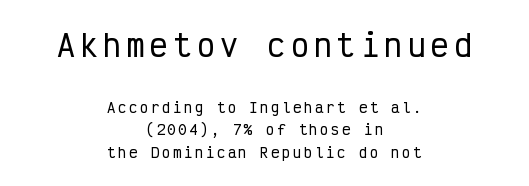
{"serif": "no", "italic": "no", "width": "condensed", "stroke_contrast": "low", "x_height": "medium", "monospaced": "yes", "underline": "no", "align": "center", "line_spacing": "normal", "line_spacing_ratio": 1.62, "larger_block": "first", "size_ratio": 2.14, "glyph_px": 30}
